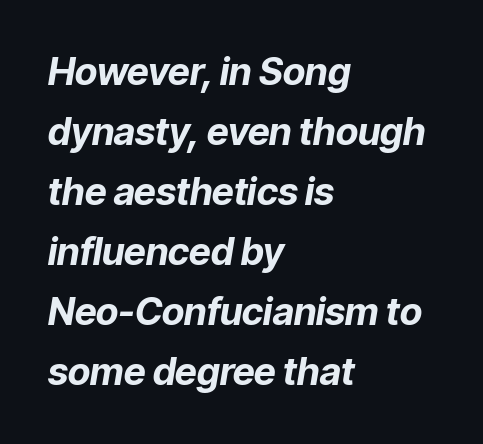
Character widths vary here, with narrow letters taking less room than wide ones. Does the lettering tilt? It does — this is italic. Glyph-to-glyph distance matches everyday printed text. Reading down the column, the eye jumps a familiar distance to each next line.
